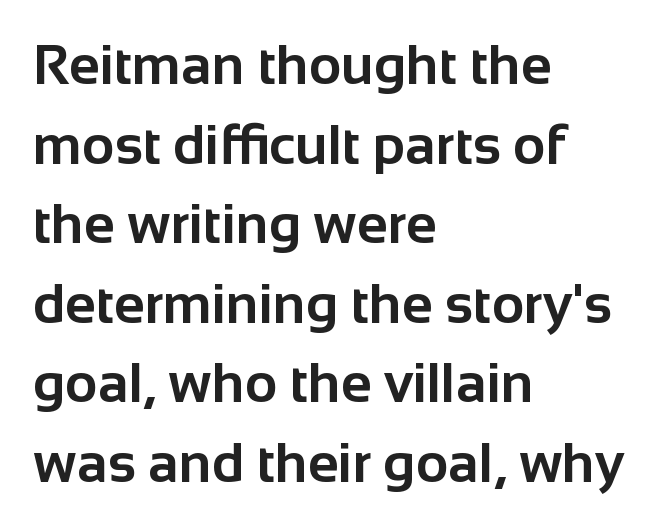
The rendering keeps characters at their native spacing. The type sits square on the baseline with zero lean. In terms of weight, the rendering is a true, heavy bold. Descender tails drop into unmarked territory. The passage is arranged the way most books set body copy — flush left. A typesetter would label this face a sans.
